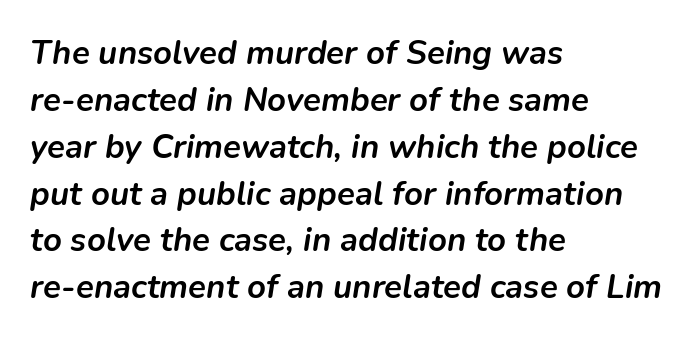
The image shows 33 px semibold type, italic (leaning right); set left-aligned, normal line spacing (1.42x), normal letter spacing, not underlined; low stroke contrast and a medium x-height.
